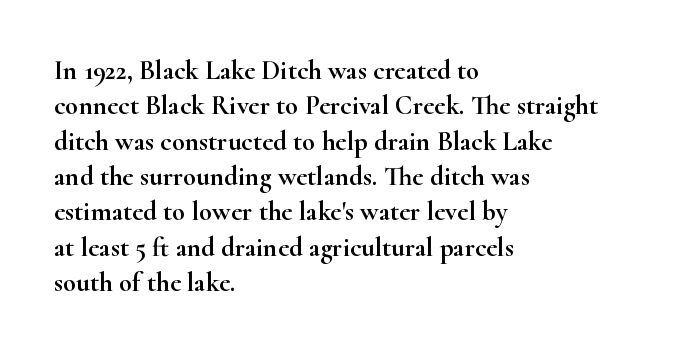
Q: Is the text italic (slanted)? A: No, it is upright.
Q: Is the text underlined? A: No.
Q: How is the paragraph aligned? A: Left-aligned.
Q: Is the spacing between letters normal or unusually wide? A: Normal.
Q: Is the spacing between lines tight, normal or loose? A: Normal.
